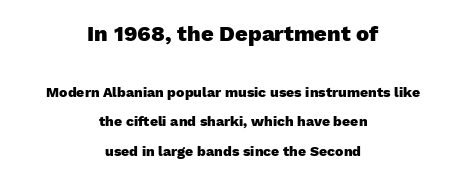
This layout puts the oversized block above and the modest block below. These lines stand farther apart than default settings would place them. The words here are not underlined. Emphasis by weight is at full strength: bold.
